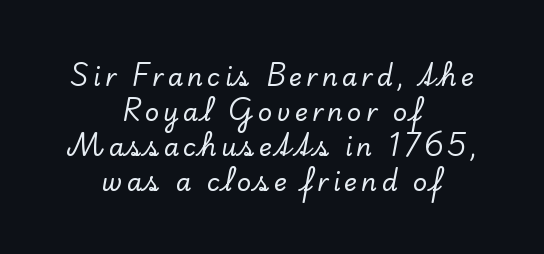
Q: Is the text italic (slanted)? A: Yes.
Q: Is the text underlined? A: No.
Q: How is the paragraph aligned? A: Centered.
Q: Is the spacing between lines tight, normal or loose? A: Normal.
